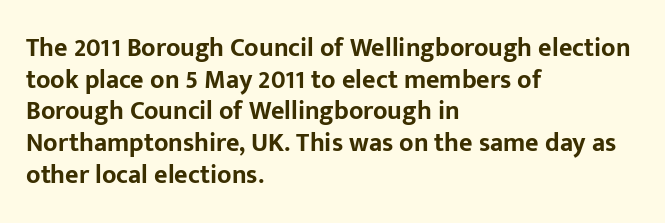
I'd describe the lettering as bold — thick and assertive. Words appear dense and cohesive because spacing is normal. Reading down the block, your eye returns to a fixed left position each line. The lettering holds an erect, upright posture throughout. Descender tails drop into unmarked territory.
